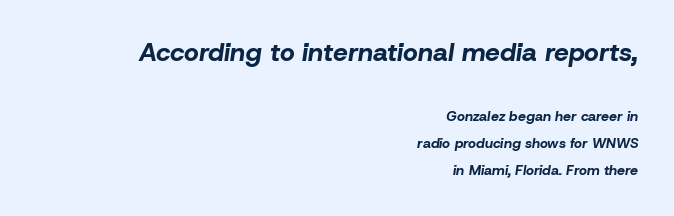
{"italic": "yes", "lean": "right", "slant_degrees": 8, "bold": "yes", "underline": "no", "align": "right", "line_spacing": "loose", "line_spacing_ratio": 1.93, "letter_spacing": "normal", "letter_spacing_em": 0.0, "larger_block": "first", "size_ratio": 1.86, "glyph_px": 26}
